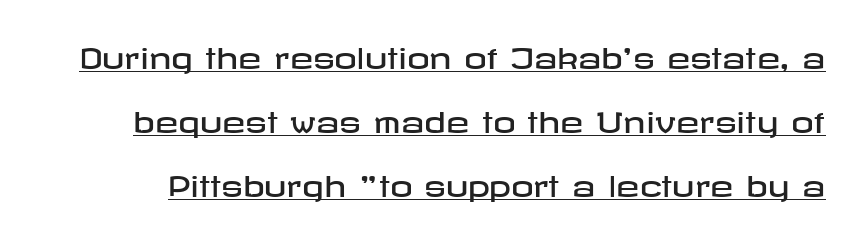
Q: Is the text italic (slanted)? A: No, it is upright.
Q: Is the typeface a serif or a sans-serif typeface? A: Sans-serif.
Q: Is the text underlined? A: Yes.
Q: Is the spacing between letters normal or unusually wide? A: Normal.
Q: Is the spacing between lines tight, normal or loose? A: Loose.
Q: Width (condensed, normal, or wide)? A: Wide.
Q: Stroke contrast? A: Low.
Q: x-height? A: Medium.
